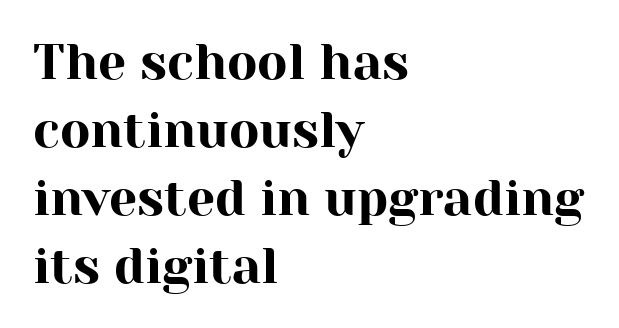
{"serif": "yes", "italic": "no", "width": "normal", "stroke_contrast": "high", "x_height": "medium", "monospaced": "no", "underline": "no", "align": "left", "line_spacing": "normal", "line_spacing_ratio": 1.36, "letter_spacing": "normal", "letter_spacing_em": 0.0, "glyph_px": 50}
